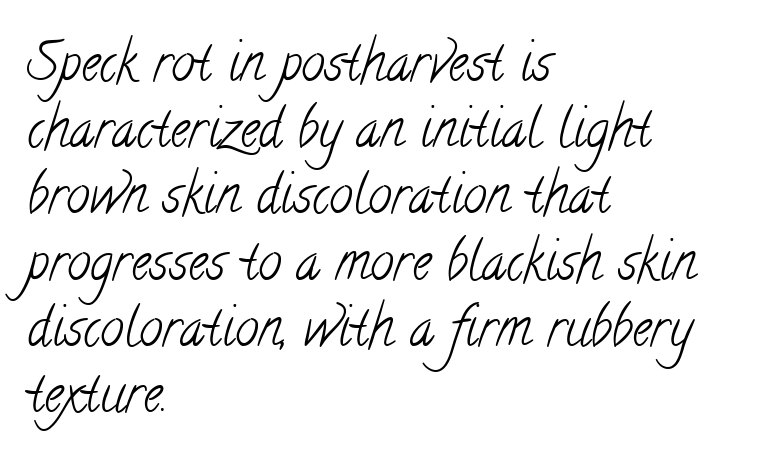
The letters advance in unequal steps, a hallmark of proportional type. How would I describe the line gaps? Plain and ordinary. A light-to-regular cut is what we see here. Beneath every word, the page is bare.
